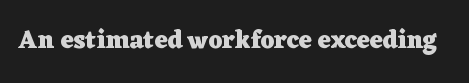
Q: Is the text bold? A: Yes.
Q: Is the text italic (slanted)? A: No, it is upright.
Q: Is the text underlined? A: No.
Q: Is the spacing between letters normal or unusually wide? A: Normal.
